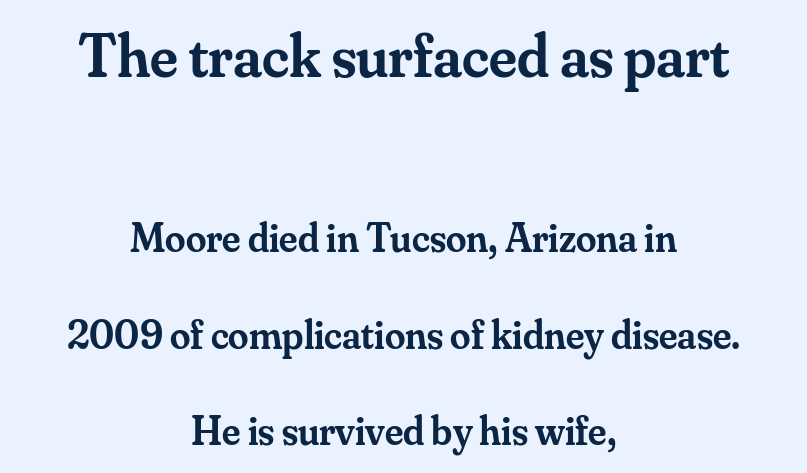
Q: Is the text bold? A: Semi-bold.
Q: Is the text italic (slanted)? A: No, it is upright.
Q: Is the typeface a serif or a sans-serif typeface? A: Serif.
Q: Is the text underlined? A: No.
Q: How is the paragraph aligned? A: Centered.
Q: Is the spacing between letters normal or unusually wide? A: Normal.
Q: Is the spacing between lines tight, normal or loose? A: Loose.
Q: Which block of text is set in a larger size, the first (top) or the second (bottom)? A: The first (top) one.
Q: Width (condensed, normal, or wide)? A: Normal.
Q: Stroke contrast? A: Medium.
Q: x-height? A: Small.
Q: Monospaced? A: No.
